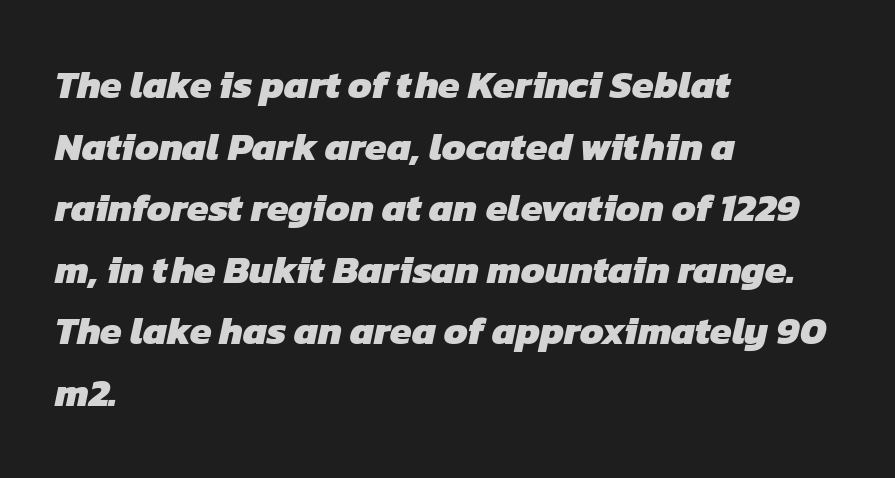
The image shows 39 px heavy sans-serif type; set left-aligned, normal line spacing (1.58x), normal letter spacing, not underlined; low stroke contrast and a medium x-height.
